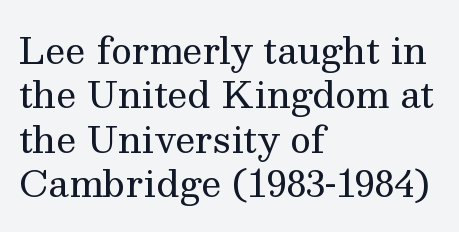
The image shows 36 px regular-weight serif type, upright; set left-aligned, line spacing 1.23x, normal letter spacing, not underlined; medium stroke contrast and a medium x-height.
